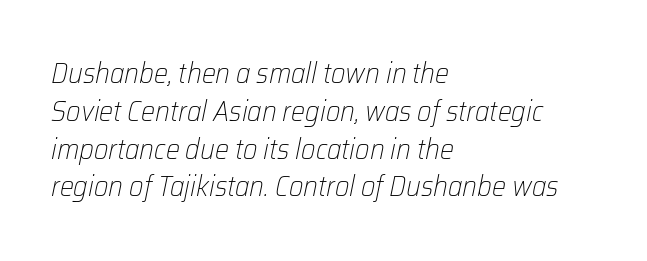
Q: Is the text bold? A: No.
Q: Is the text italic (slanted)? A: Yes, it leans right by about 12 degrees.
Q: Is the text underlined? A: No.
Q: How is the paragraph aligned? A: Left-aligned.
Q: Is the spacing between letters normal or unusually wide? A: Normal.
Q: Is the spacing between lines tight, normal or loose? A: Normal.
Q: Width (condensed, normal, or wide)? A: Normal.
Q: Stroke contrast? A: Low.
Q: x-height? A: Medium.
Q: Monospaced? A: No.
